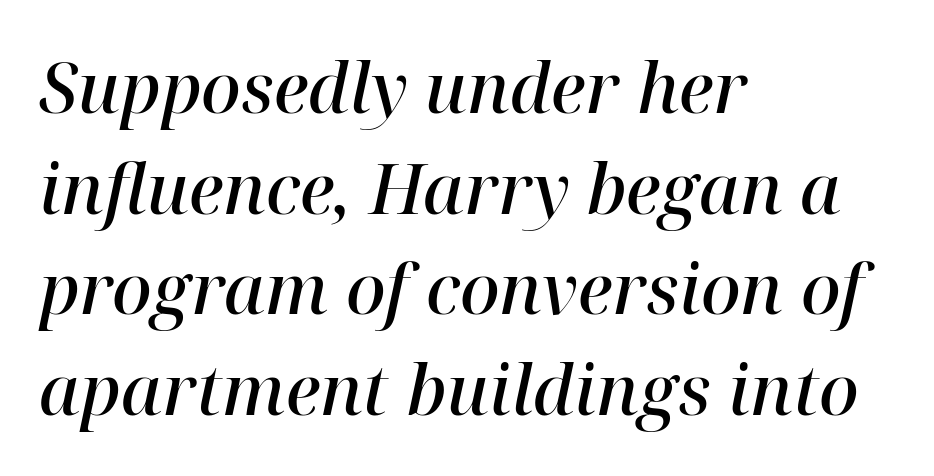
{"serif": "yes", "italic": "yes", "lean": "right", "slant_degrees": 12, "bold": "semi", "weight": "semibold", "width": "normal", "stroke_contrast": "high", "x_height": "medium", "monospaced": "no", "underline": "no", "align": "left", "line_spacing": "normal", "line_spacing_ratio": 1.46, "letter_spacing": "normal", "letter_spacing_em": 0.0, "glyph_px": 69}
